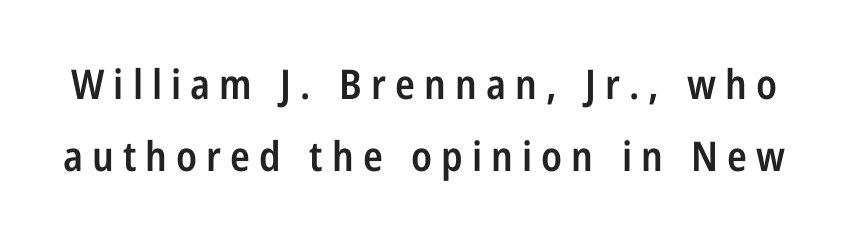
Underlining? Definitely not there. To sum up the face: it is a sans, with no serifs. Short note: letters widely spaced. Weight: semibold (demi).
